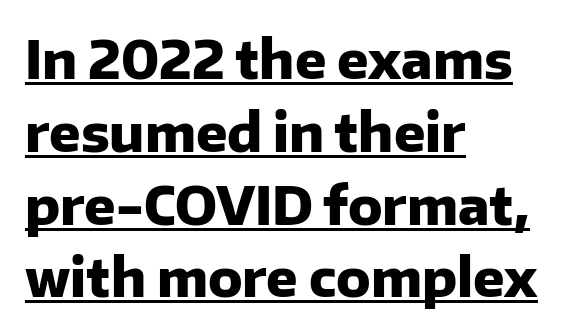
{"serif": "no", "italic": "no", "bold": "yes", "weight": "heavy", "width": "normal", "stroke_contrast": "low", "x_height": "medium", "monospaced": "no", "underline": "yes", "align": "left", "line_spacing": "normal", "line_spacing_ratio": 1.4, "letter_spacing": "normal", "letter_spacing_em": 0.0, "glyph_px": 52}
